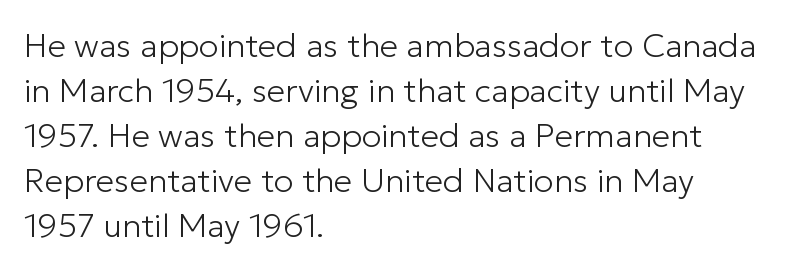
Q: Is the text bold? A: No.
Q: Is the text italic (slanted)? A: No, it is upright.
Q: Is the typeface a serif or a sans-serif typeface? A: Sans-serif.
Q: Is the text underlined? A: No.
Q: How is the paragraph aligned? A: Left-aligned.
Q: Is the spacing between letters normal or unusually wide? A: Normal.
Q: Is the spacing between lines tight, normal or loose? A: Normal.
Q: Width (condensed, normal, or wide)? A: Normal.
Q: Stroke contrast? A: Low.
Q: x-height? A: Medium.
Q: Monospaced? A: No.
